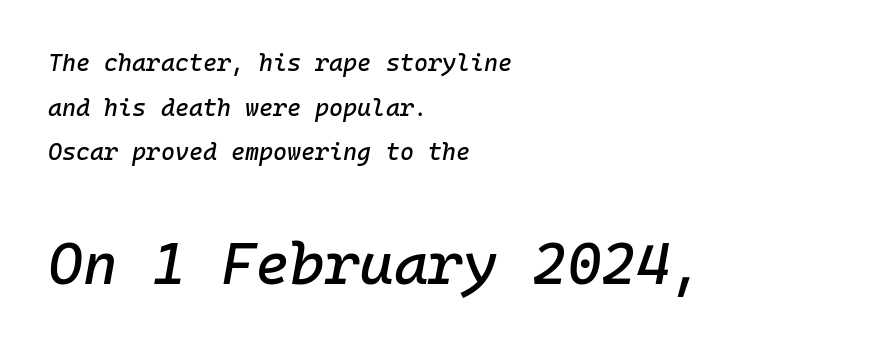
Emphasis-style slanted type is in use. These lines are set flush left with a ragged right edge. Anything drawn beneath the words? Only blank space. The letters in the lower block stand taller than those in the block above. There is no visible air inserted between adjacent glyphs. Think of a typewriter: that constant character pitch is what you see here.
